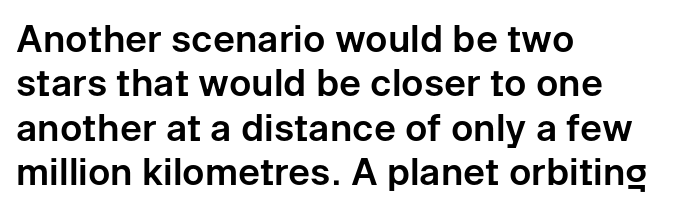
Q: Is the text italic (slanted)? A: No, it is upright.
Q: Is the typeface a serif or a sans-serif typeface? A: Sans-serif.
Q: Is the text underlined? A: No.
Q: How is the paragraph aligned? A: Left-aligned.
Q: Is the spacing between letters normal or unusually wide? A: Normal.
Q: Width (condensed, normal, or wide)? A: Normal.
Q: Stroke contrast? A: Low.
Q: x-height? A: Medium.
Q: Monospaced? A: No.
